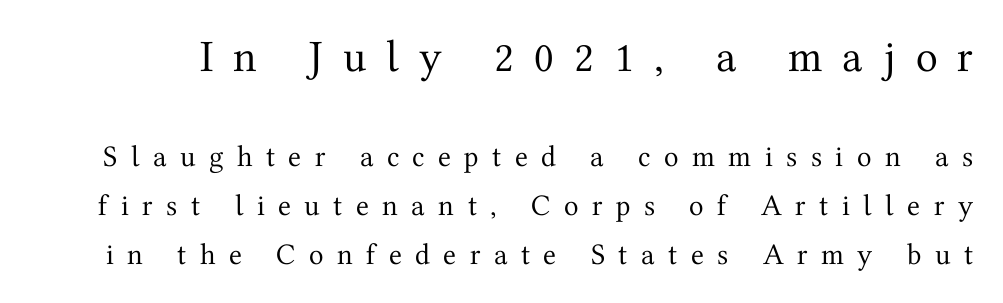
Yep, those are serifs on the letters. Do the characters align in a grid? No, the font is proportional. Caption: upper text group enlarged, lower text group reduced. Spacing between characters has been opened up far beyond the box default. The letters stand straight up with perfectly vertical stems.
